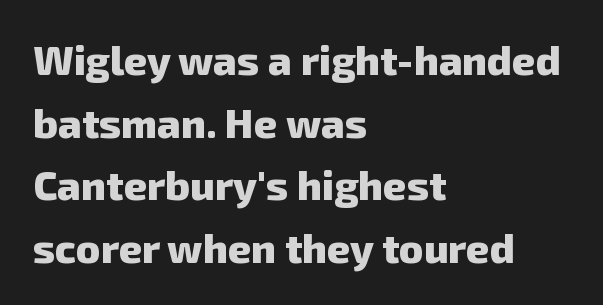
{"serif": "no", "bold": "yes", "weight": "heavy", "width": "normal", "stroke_contrast": "low", "x_height": "medium", "monospaced": "no", "underline": "no", "align": "left", "line_spacing": "normal", "line_spacing_ratio": 1.53, "letter_spacing": "normal", "letter_spacing_em": 0.0, "glyph_px": 41}
